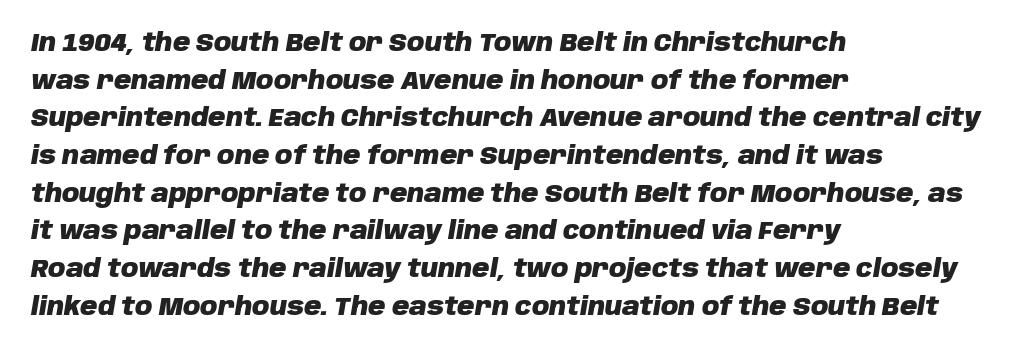
Nobody touched the tracking dial on this one. Only glyphs here, with clear space below each row. A typesetter would mark this as italic. As a designer I'd log this as weight 700, bold.
